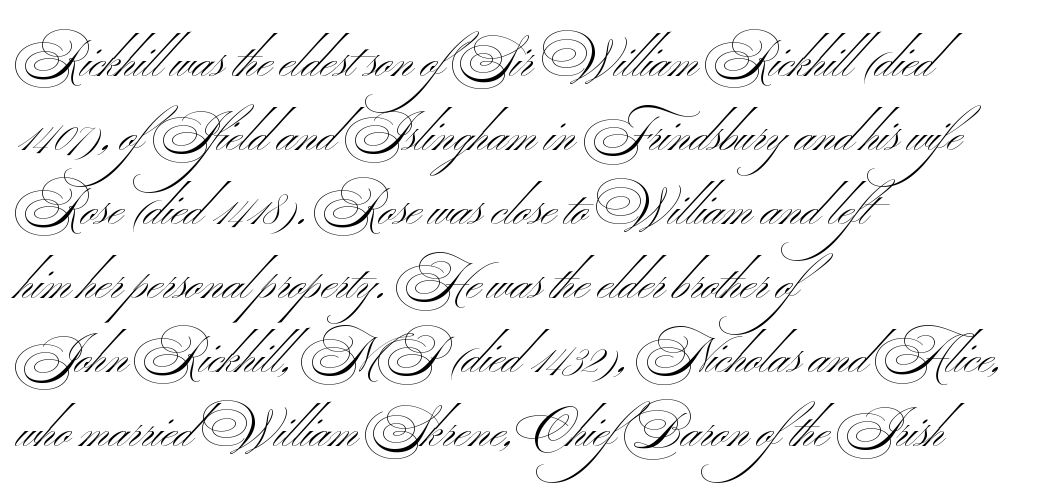
Note the varied advance widths — an 'i' is clearly narrower than an 'm'. Does extra space separate the letters? No, they use regular spacing. Unlike a traditional serif, this face leaves its strokes unadorned. Clear beneath every line of the passage.
